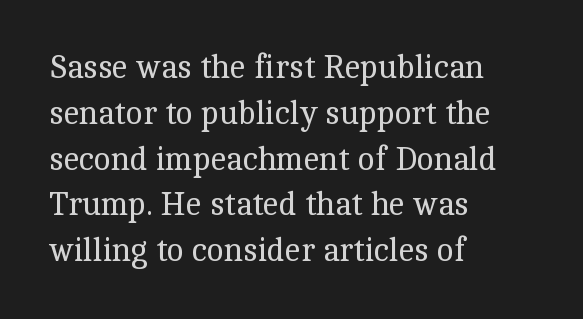
Nothing unusual about the tracking: characters are spaced as the font intends. The text block is weighted toward the left margin, trailing off unevenly rightward. Is the type heavy? It reads as light-to-regular instead. The glyphs are unaccompanied by any horizontal stroke below them. The axis of the letterforms is exactly vertical. Note the varied advance widths — an 'i' is clearly narrower than an 'm'.
